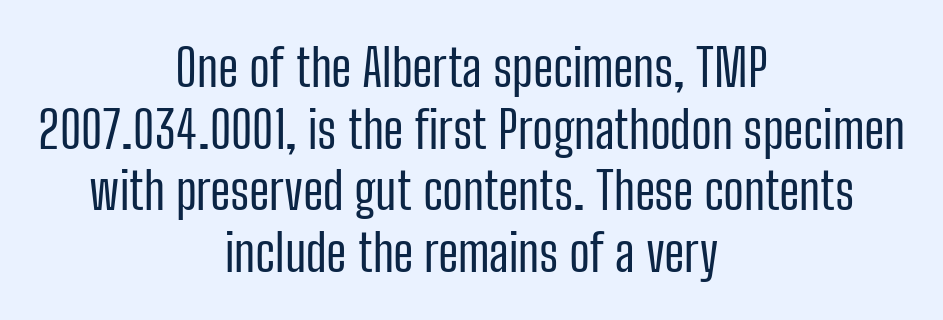
Q: Is the text bold? A: No.
Q: Is the text italic (slanted)? A: No, it is upright.
Q: Is the typeface a serif or a sans-serif typeface? A: Sans-serif.
Q: Is the text underlined? A: No.
Q: How is the paragraph aligned? A: Centered.
Q: Is the spacing between letters normal or unusually wide? A: Normal.
Q: Width (condensed, normal, or wide)? A: Condensed.
Q: Stroke contrast? A: Low.
Q: x-height? A: Medium.
Q: Monospaced? A: No.
